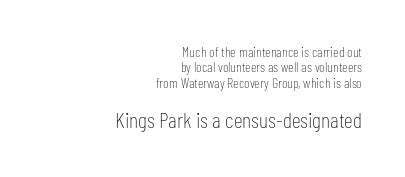
The image shows 22 px text type, upright; set right-aligned, tight line spacing (1.09x), normal letter spacing, not underlined; the second (bottom) block is 1.57x larger.
